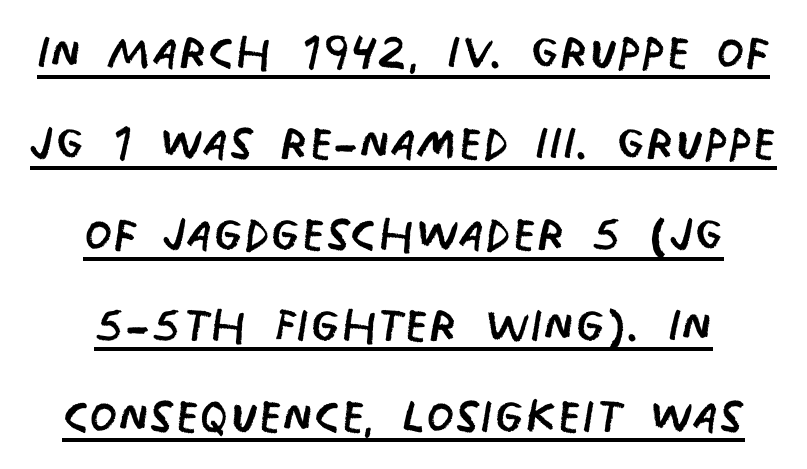
The image shows 64 px regular-weight, condensed sans-serif type; set centered, normal line spacing (1.42x), normal letter spacing, underlined; low stroke contrast and a large x-height.
